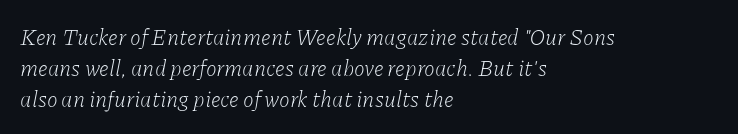
{"italic": "yes", "lean": "right", "slant_degrees": 11, "bold": "no", "underline": "no", "align": "left", "line_spacing": "normal", "line_spacing_ratio": 1.4, "letter_spacing": "normal", "letter_spacing_em": 0.0, "glyph_px": 22}
